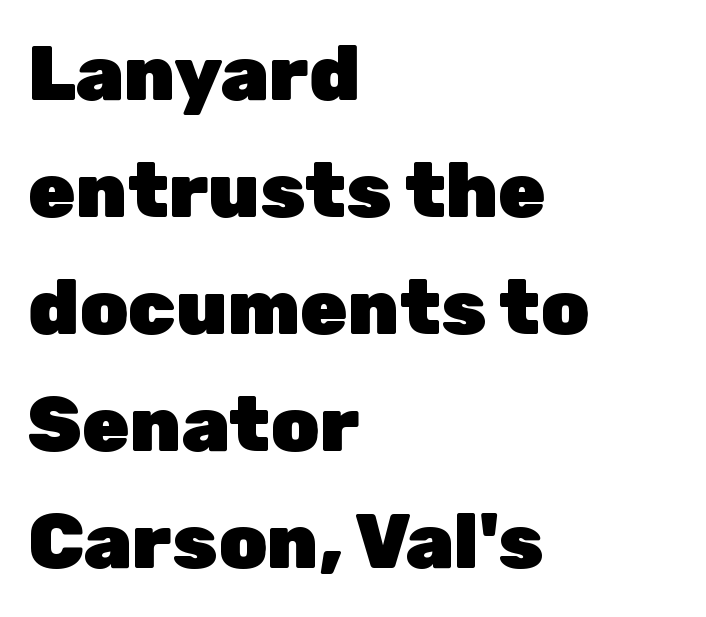
The image shows 77 px heavy sans-serif type, upright; set left-aligned, normal line spacing (1.52x), normal letter spacing, not underlined; low stroke contrast and a medium x-height.
